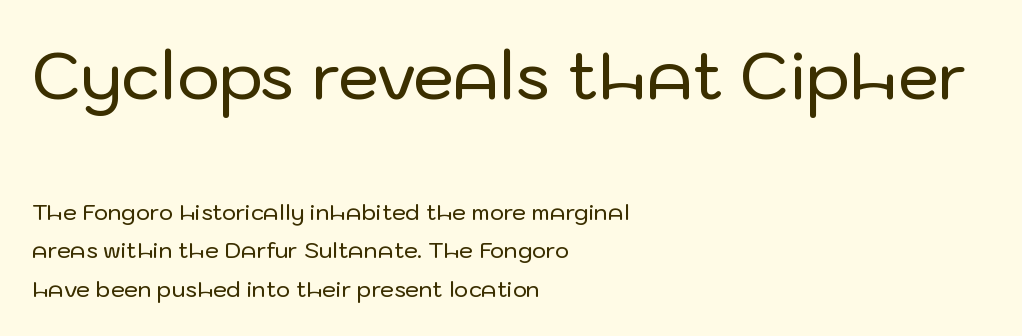
{"serif": "no", "italic": "no", "width": "normal", "stroke_contrast": "low", "x_height": "medium", "monospaced": "no", "underline": "no", "align": "left", "line_spacing_ratio": 1.74, "letter_spacing": "normal", "letter_spacing_em": 0.0, "larger_block": "first", "size_ratio": 2.95, "glyph_px": 65}
